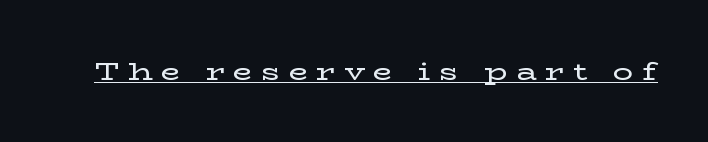
Q: Is the text italic (slanted)? A: No, it is upright.
Q: Is the text underlined? A: Yes.
Q: Is the spacing between letters normal or unusually wide? A: Unusually wide.
